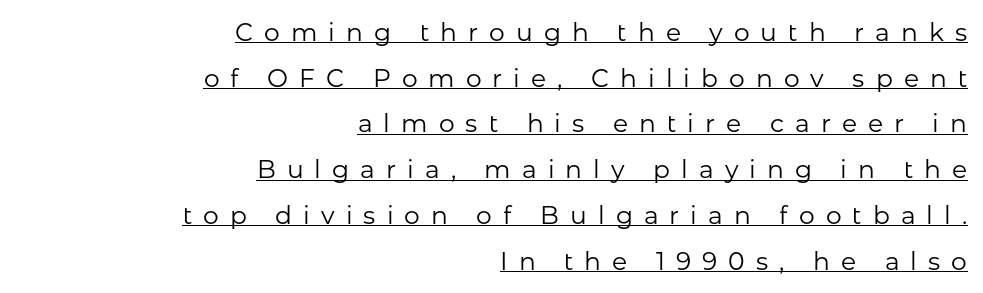
{"italic": "no", "bold": "no", "underline": "yes", "align": "right", "line_spacing_ratio": 1.83, "letter_spacing": "wide", "letter_spacing_em": 0.44, "glyph_px": 25}
